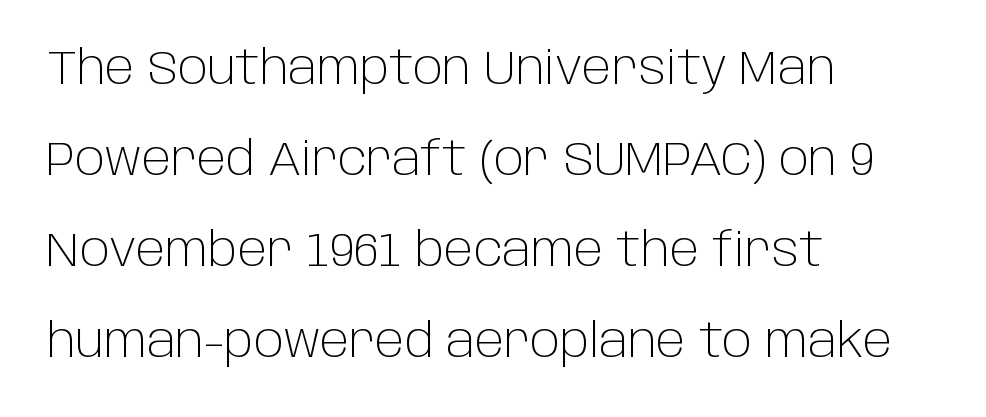
The image shows 46 px light sans-serif type, upright; set left-aligned, loose line spacing (1.98x), normal letter spacing, not underlined; low stroke contrast and a large x-height.
